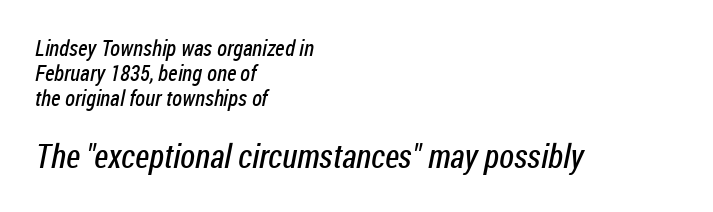
{"serif": "no", "bold": "no", "weight": "regular", "width": "condensed", "stroke_contrast": "low", "x_height": "medium", "monospaced": "no", "underline": "no", "align": "left", "line_spacing": "tight", "line_spacing_ratio": 1.14, "letter_spacing": "normal", "letter_spacing_em": 0.0, "larger_block": "second", "size_ratio": 1.5, "glyph_px": 33}
